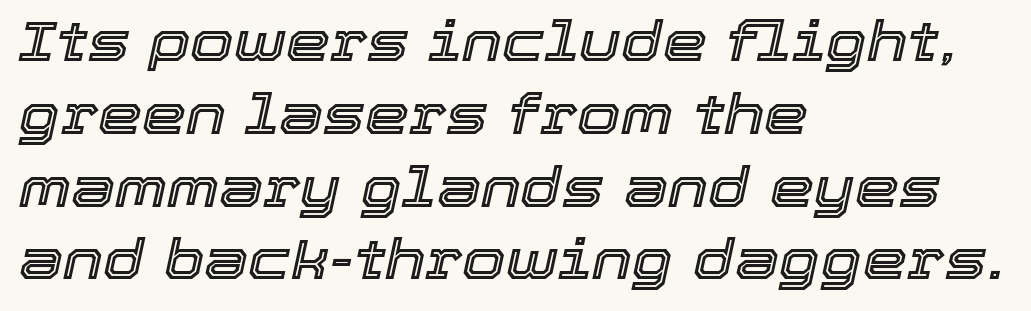
The image shows 56 px text type, italic (leaning right); set left-aligned, normal line spacing (1.3x), normal letter spacing, not underlined; a medium x-height.
